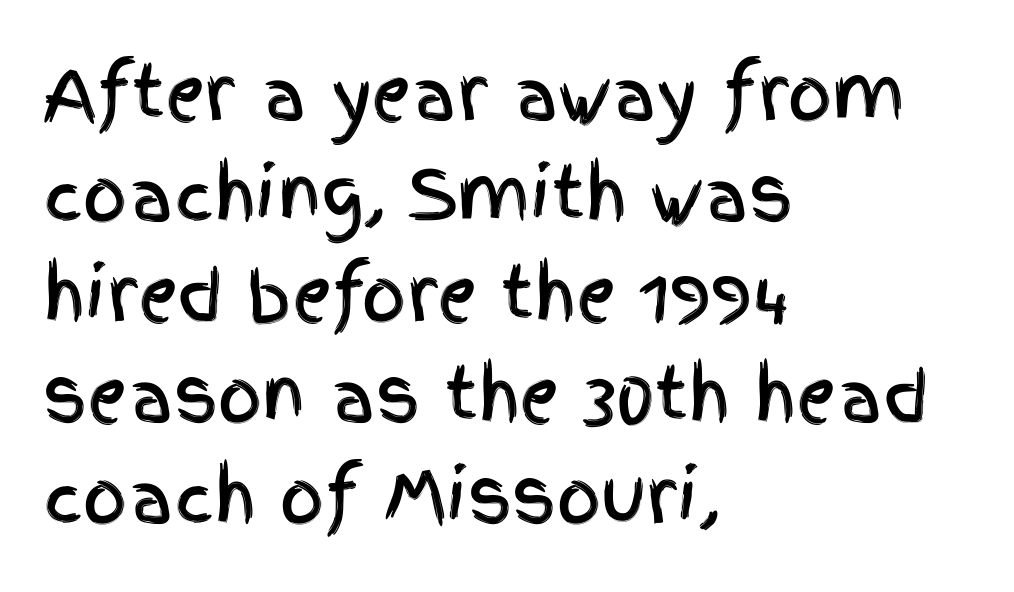
The image shows 69 px condensed sans-serif type, upright; set left-aligned, normal line spacing (1.46x), normal letter spacing, not underlined; a large x-height.
